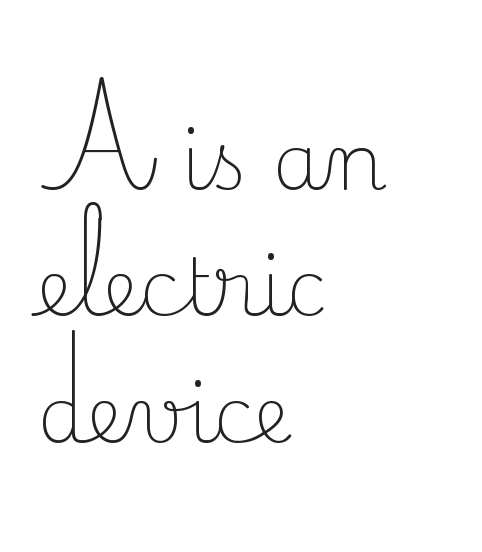
Alignment: flush left. If you measured baseline to baseline, you'd find a middling distance. The lettering holds an erect, upright posture throughout. Summary of weight: not heavy and not bold.
